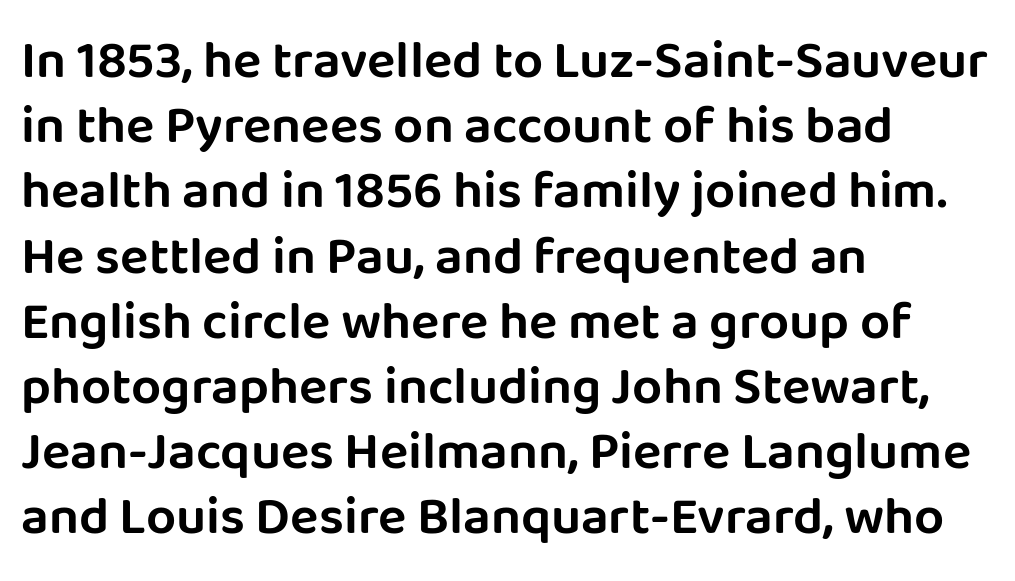
The image shows 53 px sans-serif type, upright; set left-aligned, line spacing 1.23x, normal letter spacing, not underlined; low stroke contrast and a large x-height.
